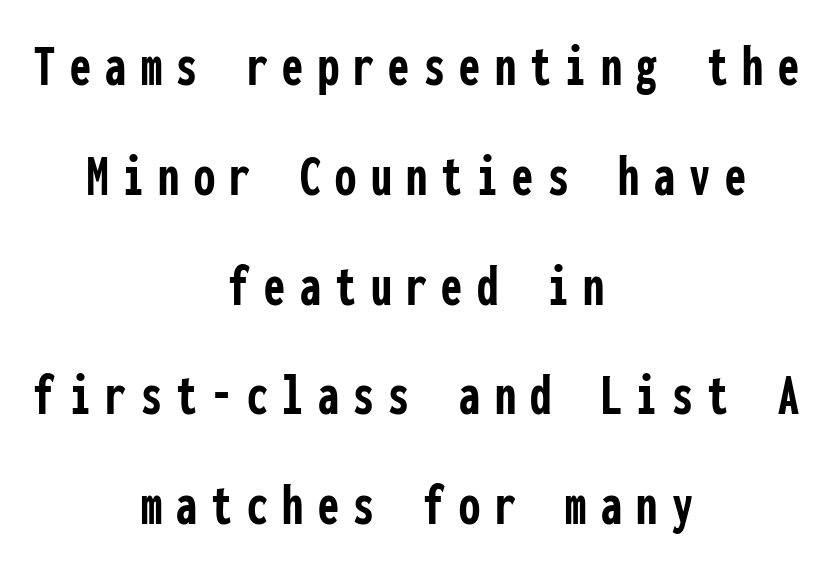
The image shows 60 px semibold, condensed sans-serif type, upright, monospaced; set centered, line spacing 1.83x, unusually wide letter spacing (+0.24 em), not underlined; low stroke contrast and a medium x-height.
